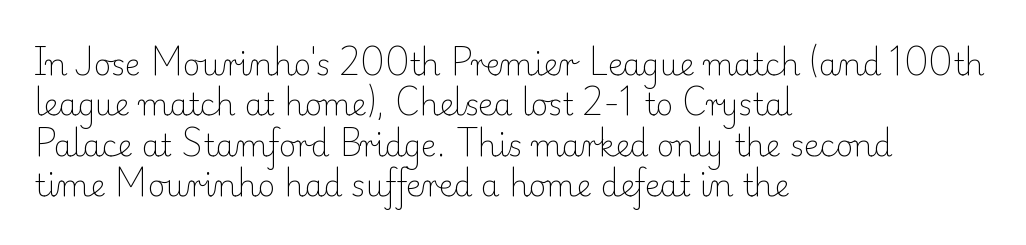
Q: Is the text bold? A: No.
Q: Is the text italic (slanted)? A: No, it is upright.
Q: Is the typeface a serif or a sans-serif typeface? A: Serif.
Q: Is the text underlined? A: No.
Q: How is the paragraph aligned? A: Left-aligned.
Q: Is the spacing between letters normal or unusually wide? A: Normal.
Q: Is the spacing between lines tight, normal or loose? A: Normal.
Q: Width (condensed, normal, or wide)? A: Normal.
Q: Stroke contrast? A: Low.
Q: x-height? A: Small.
Q: Monospaced? A: No.
